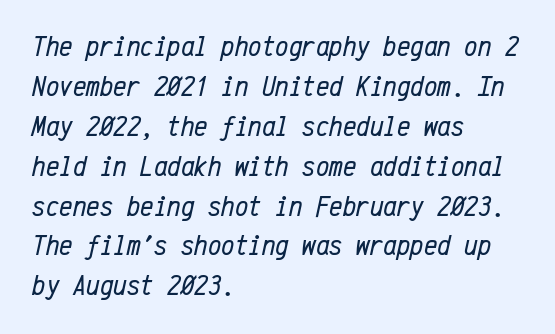
Here the glyphs are tracked normally, forming tight word shapes. Descender tails drop into unmarked territory. Looks like terminal output: every glyph gets an equal slot. Where is the straight margin? On the left.
